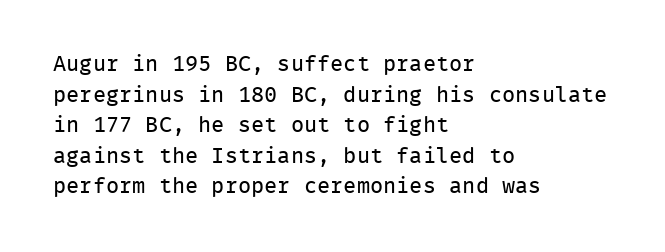
Q: Is the text bold? A: No.
Q: Is the text italic (slanted)? A: No, it is upright.
Q: Is the text underlined? A: No.
Q: How is the paragraph aligned? A: Left-aligned.
Q: Is the spacing between letters normal or unusually wide? A: Normal.
Q: Is the spacing between lines tight, normal or loose? A: Normal.
